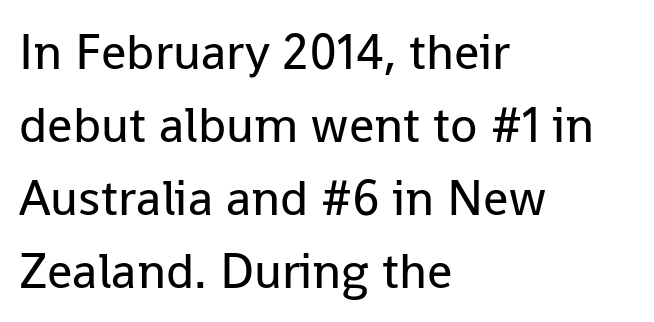
{"serif": "no", "italic": "no", "bold": "no", "weight": "regular", "width": "normal", "stroke_contrast": "low", "x_height": "medium", "monospaced": "no", "underline": "no", "align": "left", "line_spacing": "normal", "line_spacing_ratio": 1.46, "letter_spacing": "normal", "letter_spacing_em": 0.0, "glyph_px": 50}
